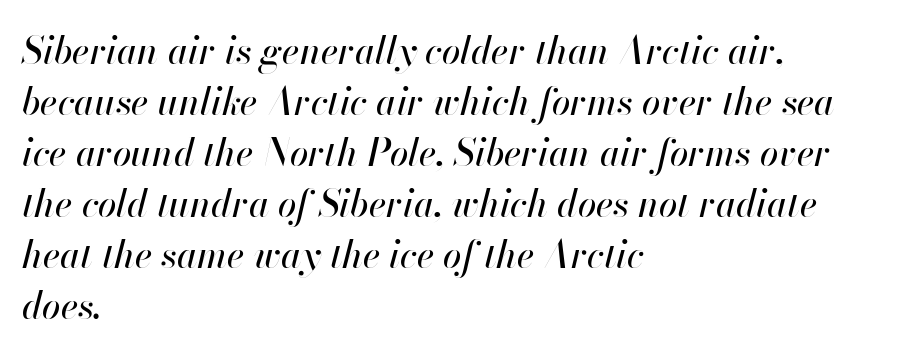
Q: Is the text italic (slanted)? A: Yes, it leans right by about 13 degrees.
Q: Is the text underlined? A: No.
Q: How is the paragraph aligned? A: Left-aligned.
Q: Is the spacing between letters normal or unusually wide? A: Normal.
Q: Is the spacing between lines tight, normal or loose? A: Normal.
Q: Width (condensed, normal, or wide)? A: Normal.
Q: Stroke contrast? A: High.
Q: x-height? A: Small.
Q: Monospaced? A: No.
